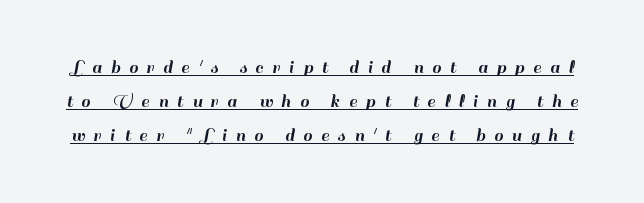
The image shows 20 px text type; set line spacing 1.71x, unusually wide letter spacing (+0.44 em), underlined.
